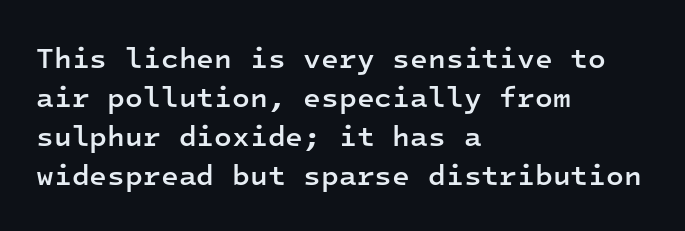
Q: Is the text bold? A: Semi-bold.
Q: Is the text italic (slanted)? A: No, it is upright.
Q: Is the typeface a serif or a sans-serif typeface? A: Sans-serif.
Q: Is the text underlined? A: No.
Q: How is the paragraph aligned? A: Left-aligned.
Q: Is the spacing between letters normal or unusually wide? A: Normal.
Q: Is the spacing between lines tight, normal or loose? A: Normal.
Q: Width (condensed, normal, or wide)? A: Normal.
Q: Stroke contrast? A: Low.
Q: x-height? A: Medium.
Q: Monospaced? A: Yes.
